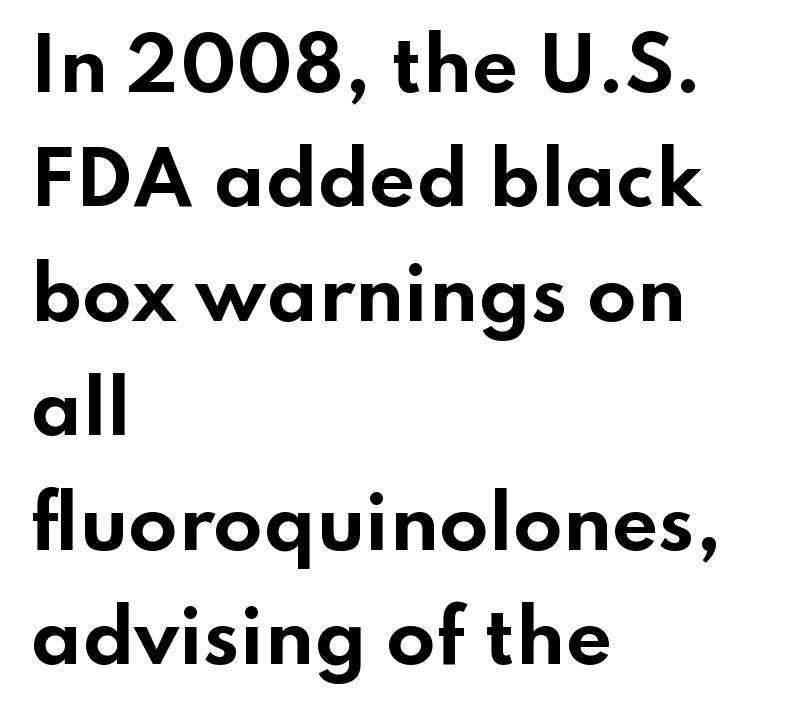
Q: Is the text bold? A: Yes.
Q: Is the text italic (slanted)? A: No, it is upright.
Q: Is the typeface a serif or a sans-serif typeface? A: Sans-serif.
Q: Is the text underlined? A: No.
Q: How is the paragraph aligned? A: Left-aligned.
Q: Is the spacing between letters normal or unusually wide? A: Normal.
Q: Is the spacing between lines tight, normal or loose? A: Normal.
Q: Width (condensed, normal, or wide)? A: Wide.
Q: Stroke contrast? A: Low.
Q: x-height? A: Small.
Q: Monospaced? A: No.
